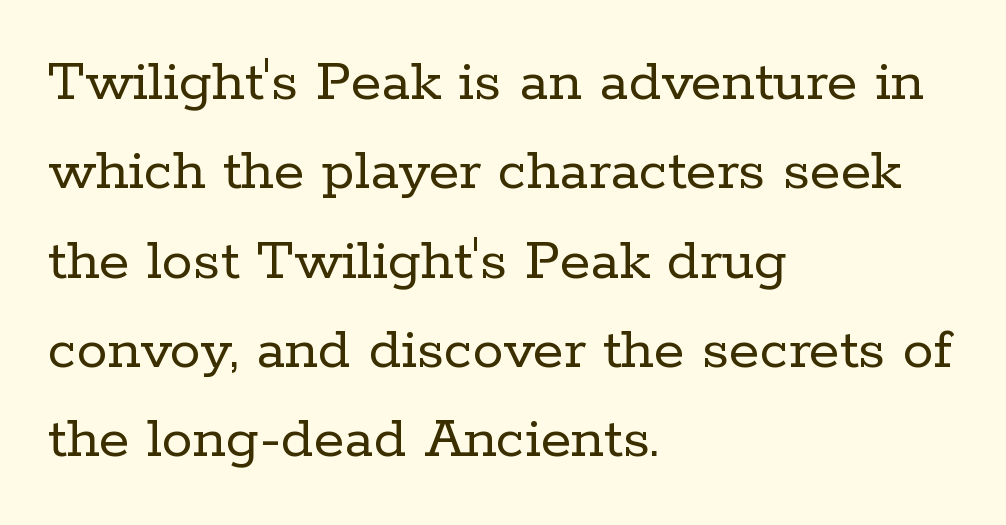
Q: Is the text bold? A: No.
Q: Is the text italic (slanted)? A: No, it is upright.
Q: Is the typeface a serif or a sans-serif typeface? A: Serif.
Q: Is the text underlined? A: No.
Q: How is the paragraph aligned? A: Left-aligned.
Q: Is the spacing between letters normal or unusually wide? A: Normal.
Q: Is the spacing between lines tight, normal or loose? A: Normal.
Q: Width (condensed, normal, or wide)? A: Normal.
Q: Stroke contrast? A: Low.
Q: x-height? A: Medium.
Q: Monospaced? A: No.
